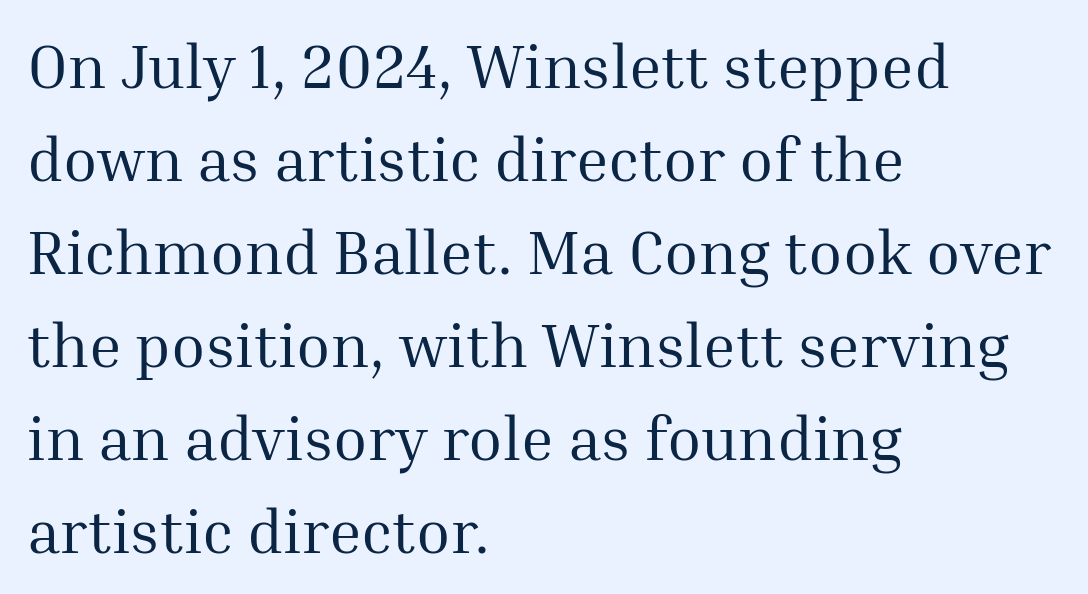
The image shows 62 px regular-weight serif type, upright; set left-aligned, normal line spacing (1.5x), normal letter spacing, not underlined; medium stroke contrast and a medium x-height.
